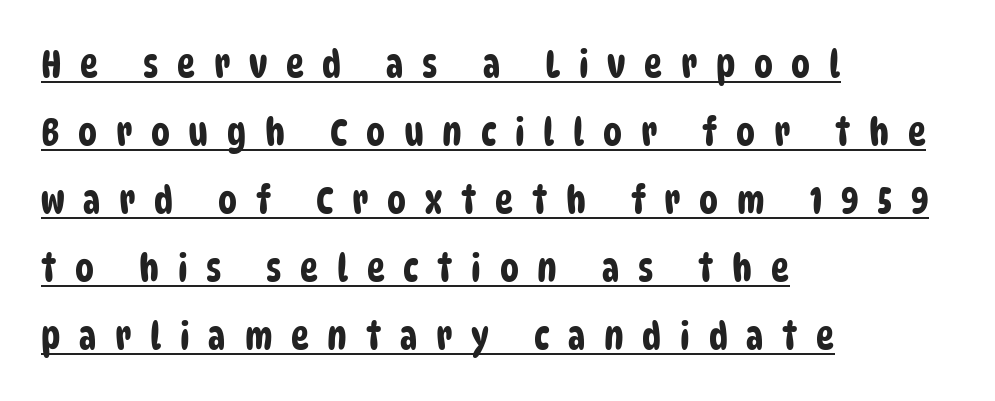
Character widths vary here, with narrow letters taking less room than wide ones. This sample uses expanded letter spacing, leaving extra air between glyphs. Each line of the rendering has a horizontal stroke beneath the glyphs. The glyphs in this specimen are sans serif.
